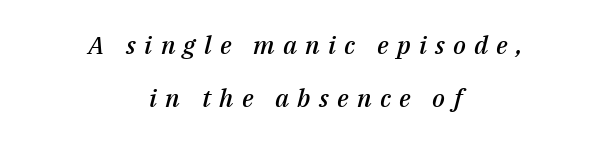
The image shows 25 px text type, italic (leaning right); set centered, loose line spacing (2.13x), unusually wide letter spacing (+0.33 em), not underlined.
